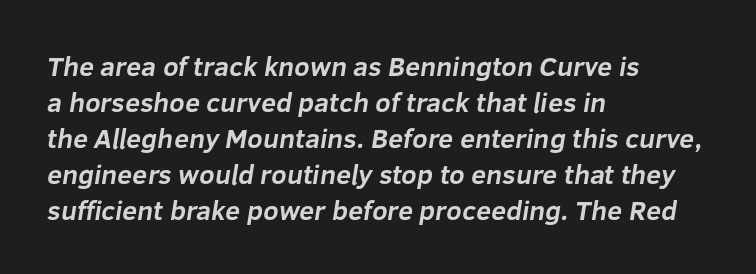
{"bold": "yes", "underline": "no", "align": "left", "line_spacing": "normal", "line_spacing_ratio": 1.33, "letter_spacing": "normal", "letter_spacing_em": 0.0, "glyph_px": 27}
